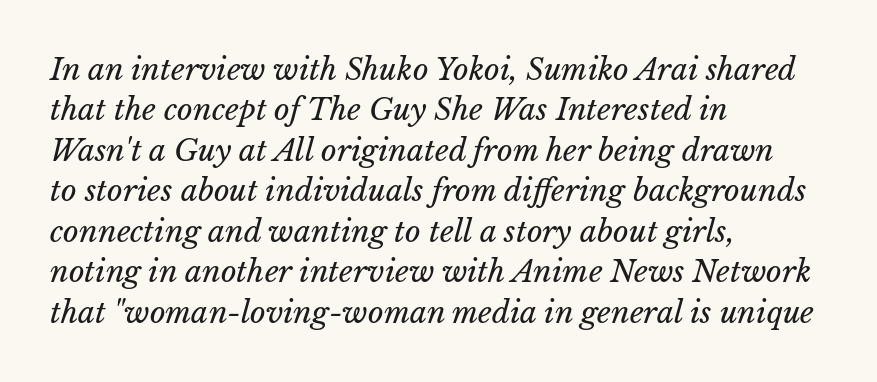
Q: Is the text bold? A: No.
Q: Is the text italic (slanted)? A: Yes, it leans right by about 15 degrees.
Q: Is the text underlined? A: No.
Q: How is the paragraph aligned? A: Left-aligned.
Q: Is the spacing between letters normal or unusually wide? A: Normal.
Q: Is the spacing between lines tight, normal or loose? A: Normal.
Q: Width (condensed, normal, or wide)? A: Normal.
Q: Stroke contrast? A: Low.
Q: x-height? A: Medium.
Q: Monospaced? A: No.
